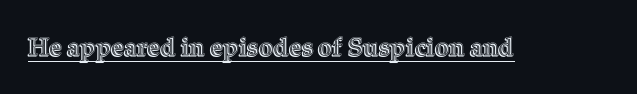
Q: Is the text italic (slanted)? A: No, it is upright.
Q: Is the text underlined? A: Yes.
Q: Is the spacing between letters normal or unusually wide? A: Normal.
